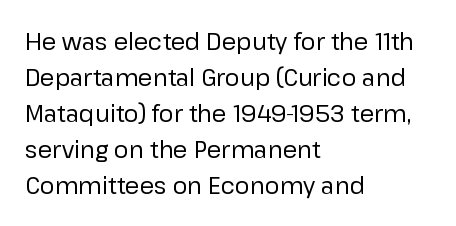
{"italic": "no", "bold": "no", "underline": "no", "align": "left", "line_spacing": "normal", "line_spacing_ratio": 1.56, "letter_spacing": "normal", "letter_spacing_em": 0.0, "glyph_px": 23}
